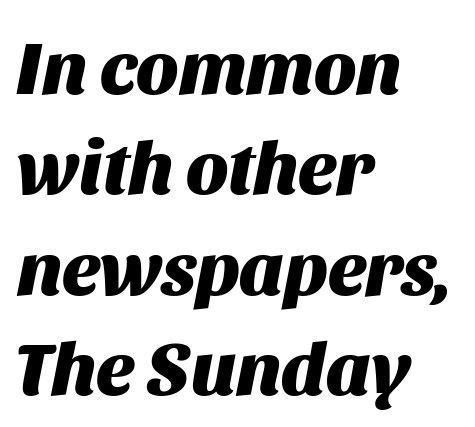
{"italic": "yes", "lean": "right", "slant_degrees": 11, "bold": "yes", "weight": "heavy", "width": "normal", "stroke_contrast": "medium", "x_height": "large", "monospaced": "no", "underline": "no", "align": "left", "line_spacing": "normal", "line_spacing_ratio": 1.34, "letter_spacing": "normal", "letter_spacing_em": 0.0, "glyph_px": 75}
